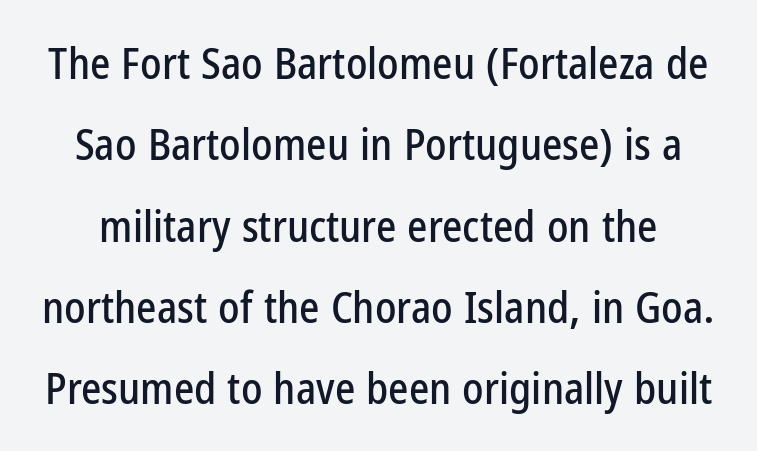
{"serif": "no", "italic": "no", "width": "condensed", "stroke_contrast": "low", "x_height": "medium", "monospaced": "no", "underline": "no", "line_spacing_ratio": 1.89, "letter_spacing": "normal", "letter_spacing_em": 0.0, "glyph_px": 43}
